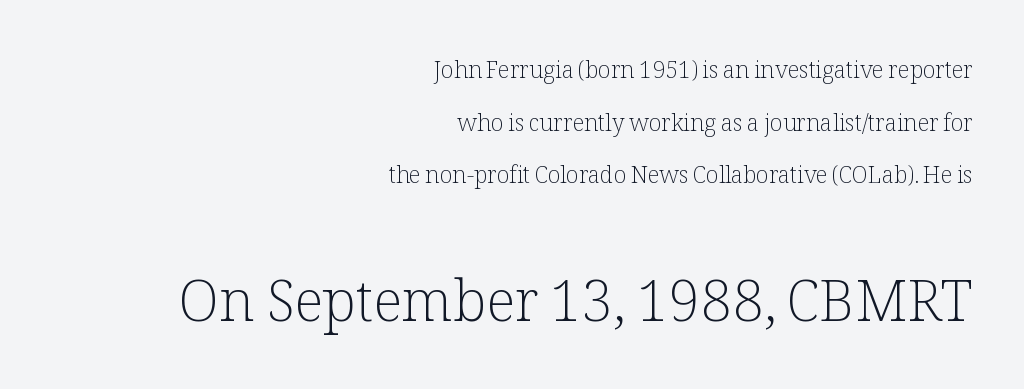
{"serif": "yes", "italic": "no", "bold": "no", "weight": "light", "width": "normal", "stroke_contrast": "low", "x_height": "medium", "monospaced": "no", "underline": "no", "align": "right", "line_spacing": "loose", "line_spacing_ratio": 2.29, "letter_spacing": "normal", "letter_spacing_em": 0.0, "larger_block": "second", "size_ratio": 2.48, "glyph_px": 57}
